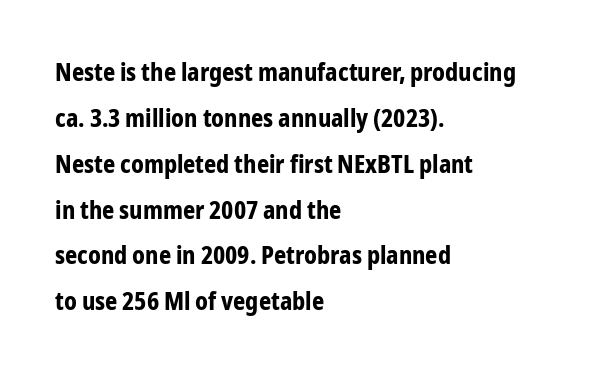
The image shows 24 px bold type, upright; set left-aligned, loose line spacing (1.91x), normal letter spacing, not underlined.
